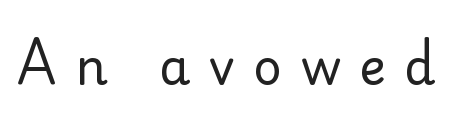
{"serif": "no", "italic": "no", "bold": "no", "weight": "regular", "width": "normal", "stroke_contrast": "low", "x_height": "small", "monospaced": "no", "underline": "no", "letter_spacing": "wide", "letter_spacing_em": 0.37, "glyph_px": 50}
